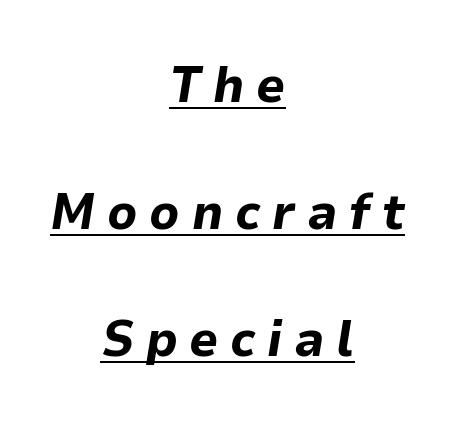
The image shows 51 px bold type, italic (leaning right); set centered, loose line spacing (2.49x), unusually wide letter spacing (+0.23 em), underlined; low stroke contrast and a medium x-height.
